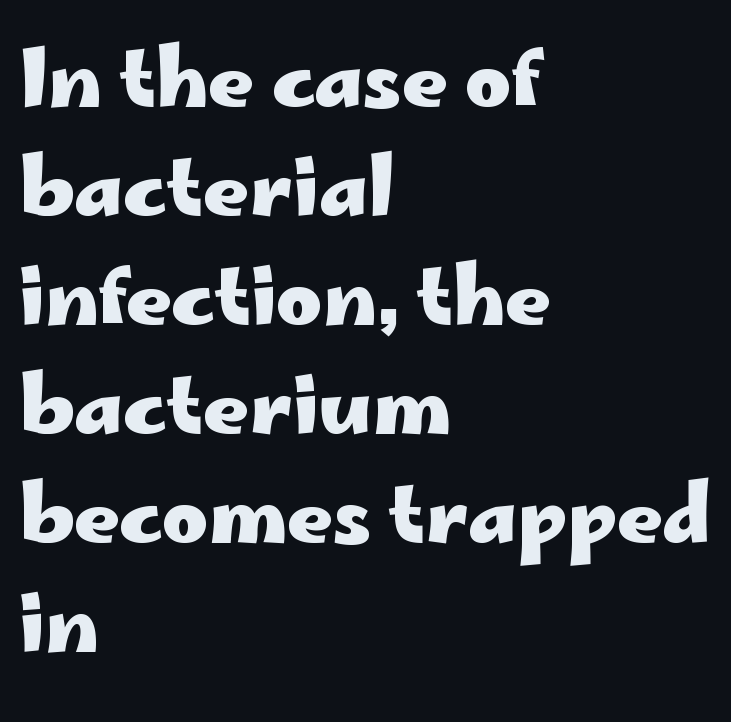
The zone under the glyphs is completely vacant. Stroke terminals: plain, sans-serif. Layout note: lines flush left. Whoever set this chose a conventional vertical rhythm. The letters are bold, with thick, heavy strokes.
